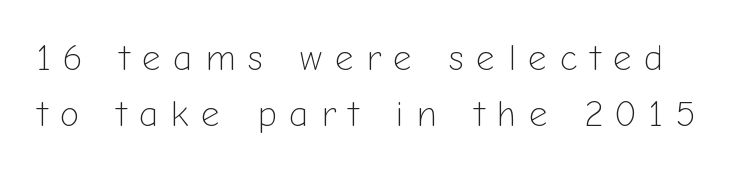
Quick note: underline off. Unlike italic type, these characters show no tilt at all. Honestly, the letter spacing is so wide it's the main thing you notice. Each stroke keeps to a modest, everyday thickness or less. The rendering shows plain stroke endings on the letterforms — a sans-serif design. Proportional: the letters do not fall into vertical columns.
